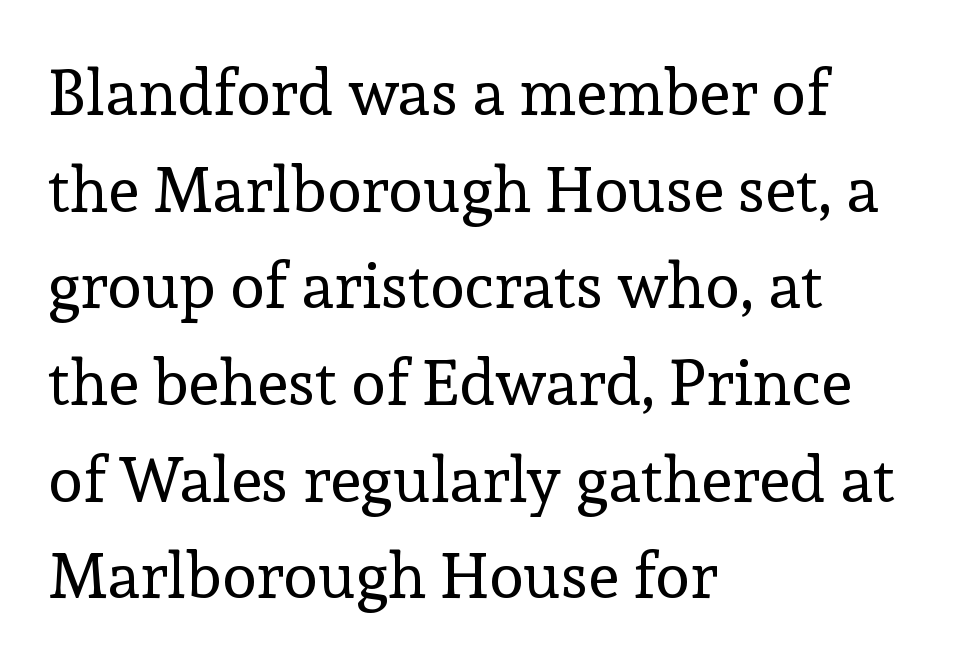
The image shows 64 px regular-weight serif type, upright; set left-aligned, normal line spacing (1.51x), normal letter spacing, not underlined; a medium x-height.
